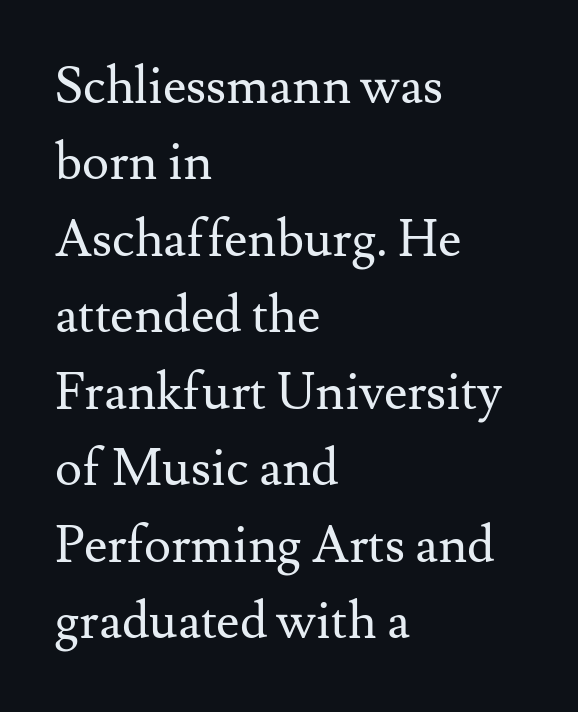
The image shows 51 px regular-weight serif type, upright; set left-aligned, normal line spacing (1.5x), normal letter spacing, not underlined; medium stroke contrast and a small x-height.
